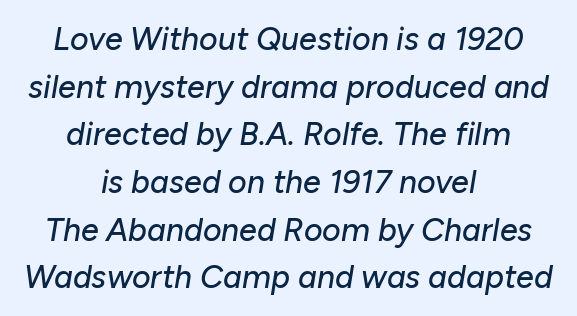
The image shows 32 px text type, italic (leaning right); set centered, normal line spacing (1.49x), normal letter spacing, not underlined; low stroke contrast and a medium x-height.
